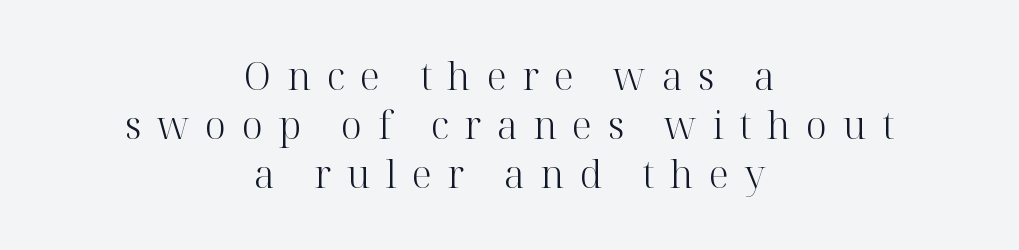
Clear beneath every line of the passage. Are there feet on the stems? There are — it's a serif. Compared with a typical body face, this is equally light or lighter still. Display-style spreading of the glyphs; the letterfit is very open. These lines are rendered in a variable-pitch font.
